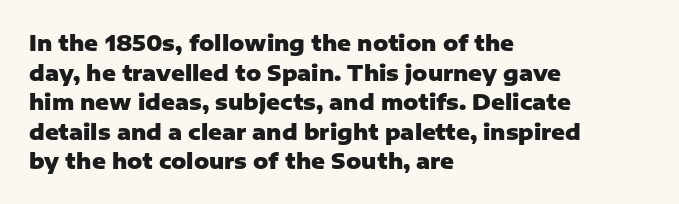
The vertical gap from one line to the next is medium. Beneath every word, the page is bare. Nothing unusual about the tracking: characters are spaced as the font intends. Its strokes are broad and dark, the hallmark of bold type. This sample uses an upright cut, with every glyph sitting square on the baseline. If you drew a ruler down the left edge, every line would touch it.
